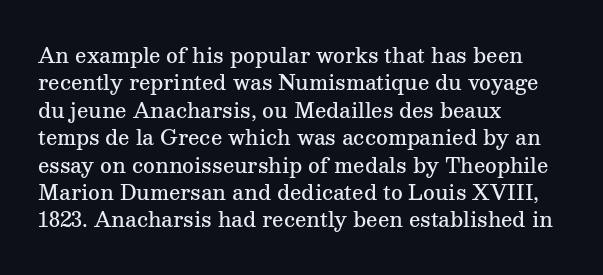
The image shows 20 px text type, upright; set left-aligned, normal line spacing (1.37x), normal letter spacing, not underlined.
